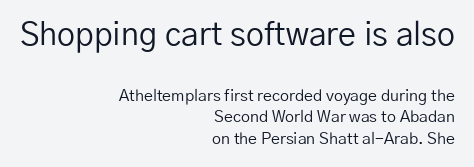
The image shows 32 px regular-weight sans-serif type, upright; set right-aligned, normal line spacing (1.35x), normal letter spacing, not underlined; the first (top) block is 2.0x larger; low stroke contrast and a medium x-height.
